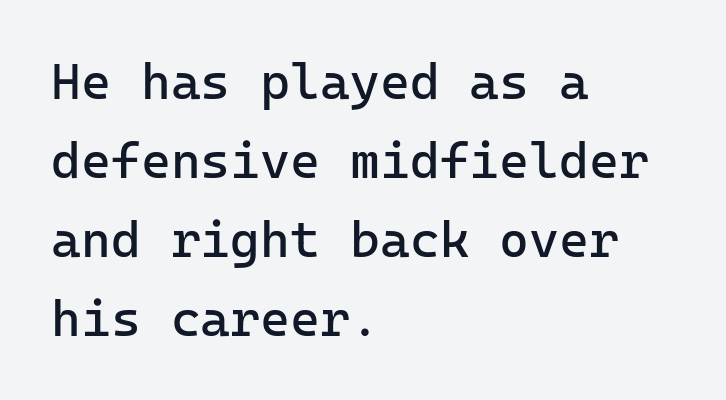
The image shows 51 px regular-weight sans-serif type, upright, monospaced; set left-aligned, normal line spacing (1.55x), normal letter spacing, not underlined; low stroke contrast and a medium x-height.
